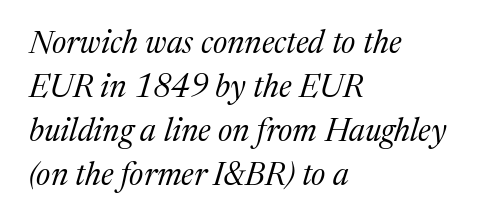
The image shows 32 px regular-weight serif type, italic (leaning right); set left-aligned, normal line spacing (1.38x), normal letter spacing, not underlined; medium stroke contrast and a medium x-height.
